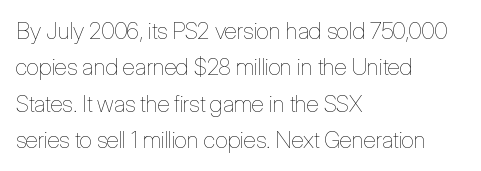
The image shows 23 px text type, upright; set left-aligned, normal line spacing (1.58x), normal letter spacing, not underlined.
